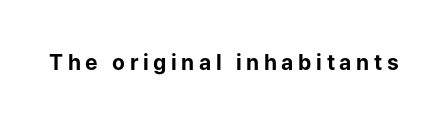
The image shows 21 px bold type, upright; set unusually wide letter spacing (+0.22 em), not underlined.
